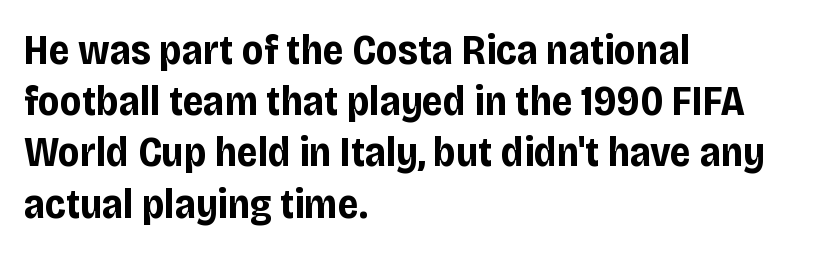
{"serif": "no", "italic": "no", "bold": "yes", "weight": "bold", "width": "condensed", "stroke_contrast": "low", "x_height": "large", "monospaced": "no", "underline": "no", "align": "left", "line_spacing_ratio": 1.22, "letter_spacing": "normal", "letter_spacing_em": 0.0, "glyph_px": 42}
